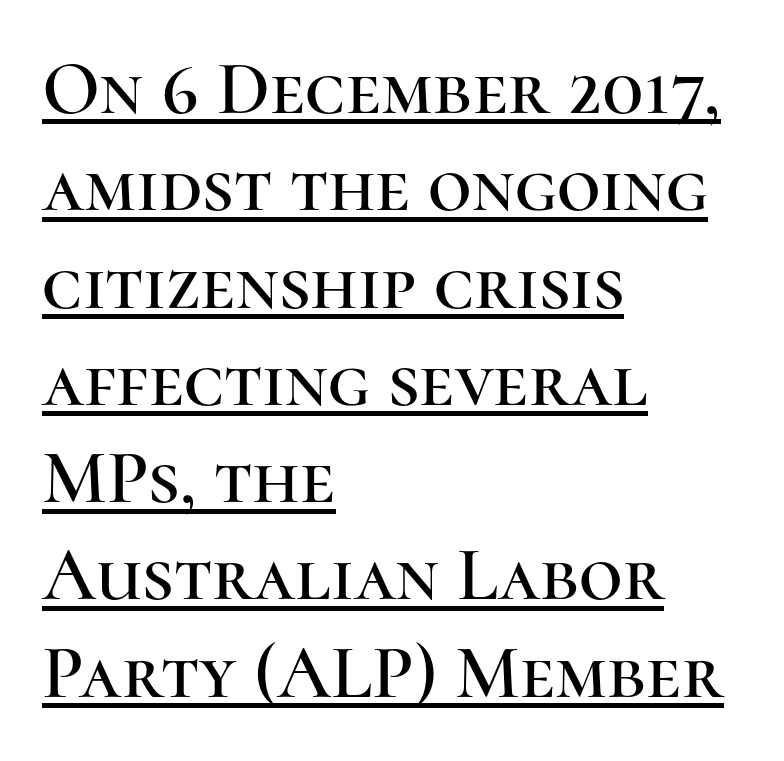
The image shows 76 px serif type, upright; set left-aligned, normal line spacing (1.28x), normal letter spacing, underlined; high stroke contrast and a medium x-height.
